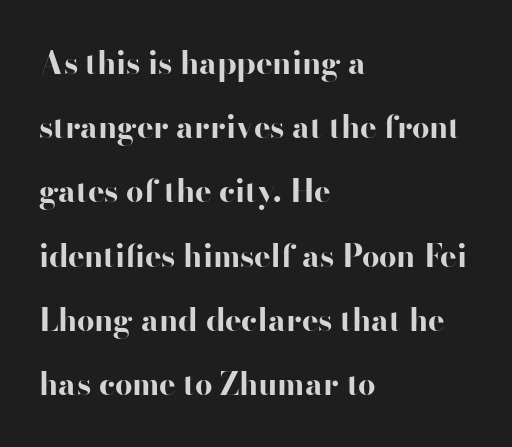
{"serif": "no", "italic": "no", "bold": "yes", "weight": "bold", "width": "wide", "stroke_contrast": "high", "x_height": "small", "monospaced": "no", "underline": "no", "align": "left", "line_spacing": "loose", "line_spacing_ratio": 2.07, "letter_spacing": "normal", "letter_spacing_em": 0.0, "glyph_px": 31}
